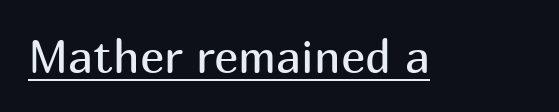
Descenders here cross a horizontal rule under the line. The rendering keeps characters at their native spacing. Note: no serifs on the glyphs. The type sits square on the baseline with zero lean.
